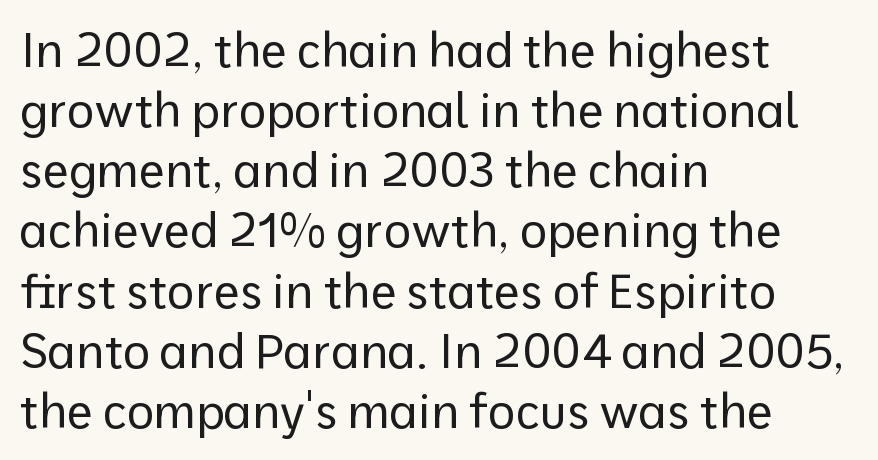
Teacher's note: observe the even left margin — that is flush-left alignment. The letters advance in unequal steps, a hallmark of proportional type. The font's upright variant was chosen for this text. Unlike a traditional serif, this face leaves its strokes unadorned. Does the leading feel generous? No, just average.
